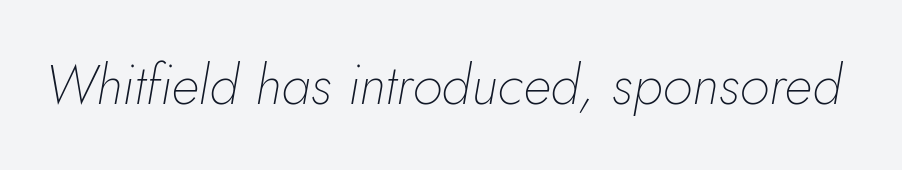
Q: Is the text bold? A: No.
Q: Is the text italic (slanted)? A: Yes, it leans right by about 5 degrees.
Q: Is the text underlined? A: No.
Q: Is the spacing between letters normal or unusually wide? A: Normal.
Q: Width (condensed, normal, or wide)? A: Normal.
Q: Stroke contrast? A: Low.
Q: x-height? A: Small.
Q: Monospaced? A: No.
